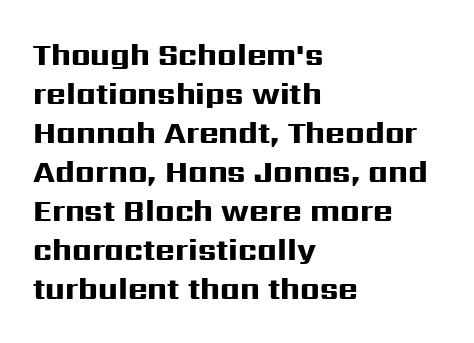
Q: Is the text bold? A: Yes.
Q: Is the text italic (slanted)? A: No, it is upright.
Q: Is the typeface a serif or a sans-serif typeface? A: Sans-serif.
Q: Is the text underlined? A: No.
Q: How is the paragraph aligned? A: Left-aligned.
Q: Is the spacing between letters normal or unusually wide? A: Normal.
Q: Is the spacing between lines tight, normal or loose? A: Normal.
Q: Width (condensed, normal, or wide)? A: Wide.
Q: Stroke contrast? A: High.
Q: x-height? A: Medium.
Q: Monospaced? A: No.
